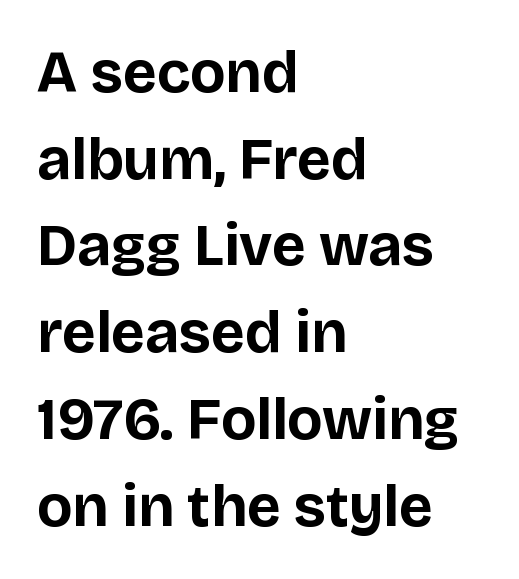
One-word summary of the alignment: left. Character widths vary here, with narrow letters taking less room than wide ones. This is roman type, the default non-slanted kind. The face used here is rendered with its standard letterfit.
